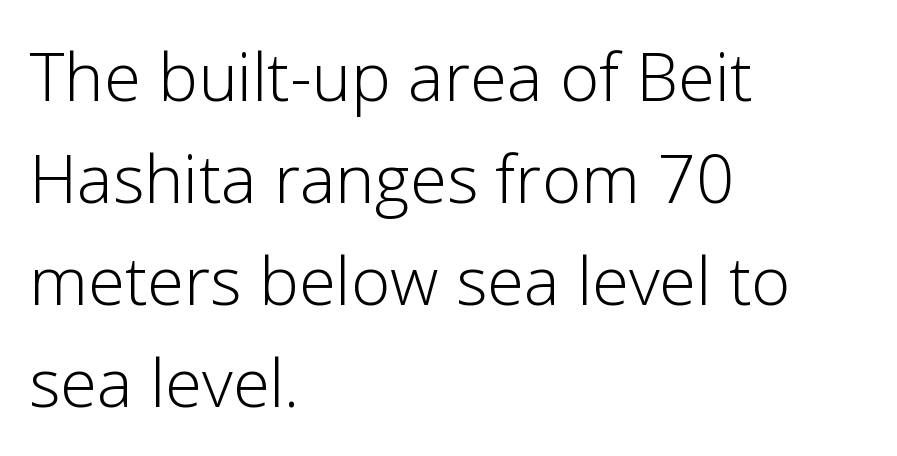
The image shows 67 px light sans-serif type, upright; set left-aligned, normal line spacing (1.52x), normal letter spacing, not underlined; low stroke contrast and a medium x-height.
